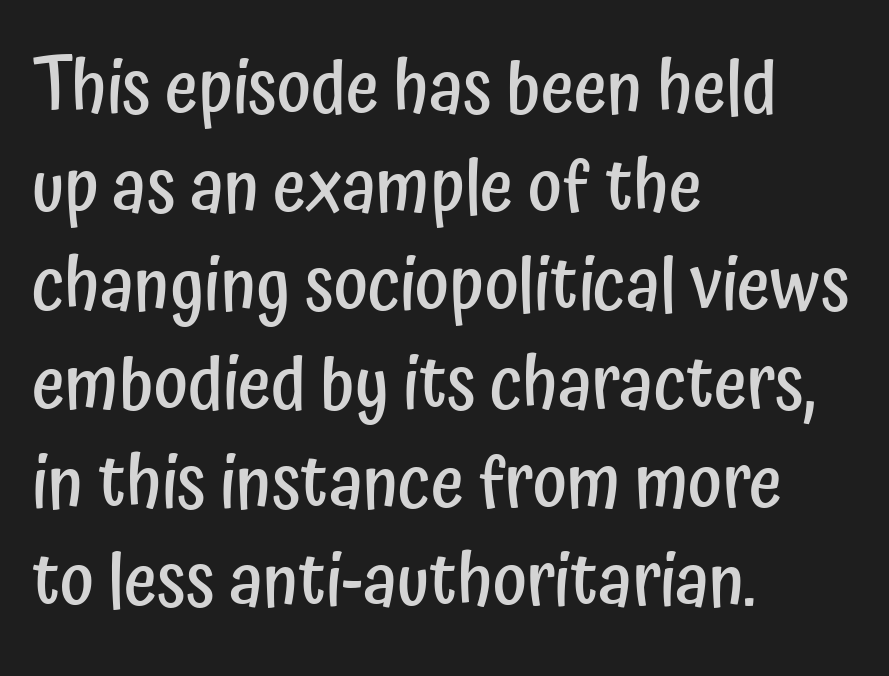
Q: Is the text bold? A: Semi-bold.
Q: Is the text italic (slanted)? A: No, it is upright.
Q: Is the typeface a serif or a sans-serif typeface? A: Sans-serif.
Q: Is the text underlined? A: No.
Q: How is the paragraph aligned? A: Left-aligned.
Q: Is the spacing between letters normal or unusually wide? A: Normal.
Q: Is the spacing between lines tight, normal or loose? A: Normal.
Q: Width (condensed, normal, or wide)? A: Condensed.
Q: Stroke contrast? A: Low.
Q: x-height? A: Medium.
Q: Monospaced? A: No.
